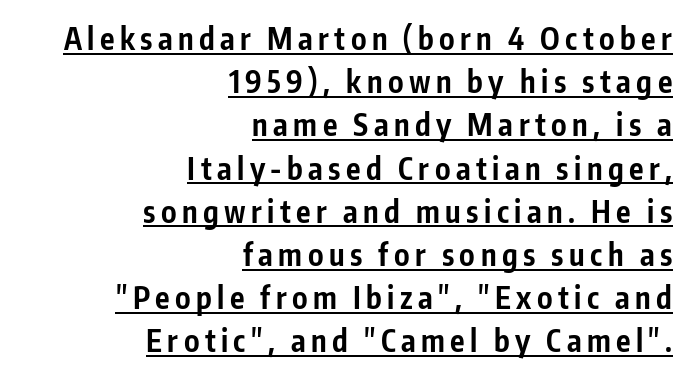
The image shows 30 px bold, condensed sans-serif type, upright; set right-aligned, normal line spacing (1.44x), underlined; low stroke contrast and a medium x-height.
